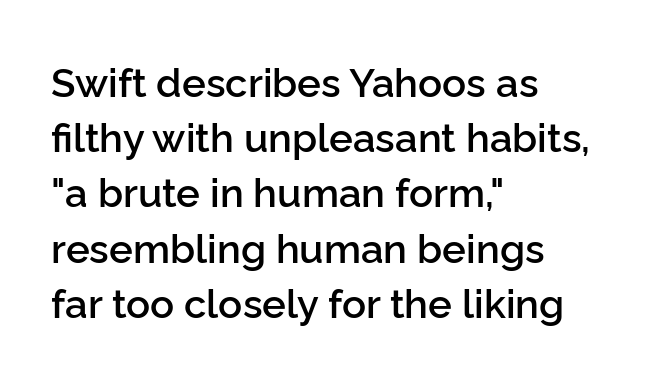
The paragraph has a hard left edge and a soft right edge. Set as a demibold, roughly 600 on the weight scale. You can tell it's not italic because the verticals are truly vertical. Each word holds together tightly as a unit, with standard inter-letter gaps.
